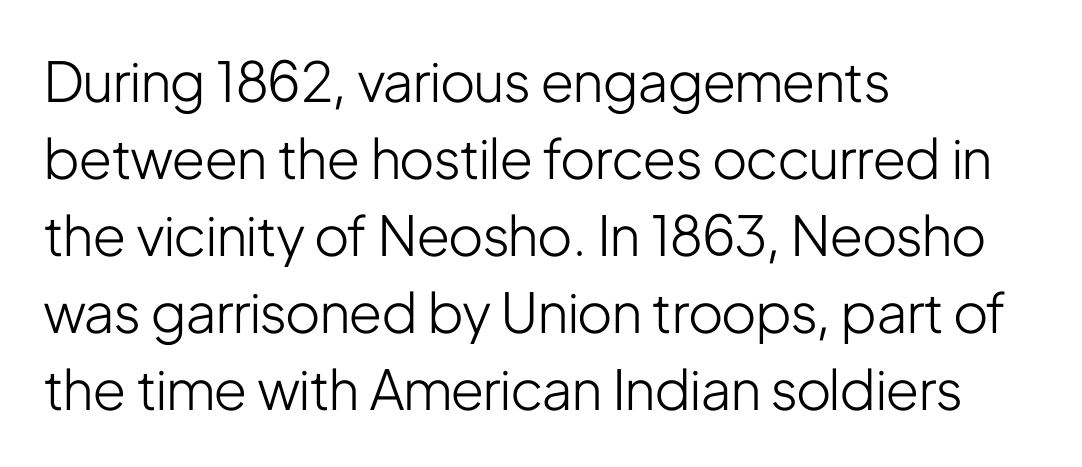
{"serif": "no", "italic": "no", "bold": "no", "weight": "light", "width": "condensed", "stroke_contrast": "low", "x_height": "medium", "monospaced": "no", "underline": "no", "align": "left", "line_spacing": "normal", "line_spacing_ratio": 1.4, "letter_spacing": "normal", "letter_spacing_em": 0.0, "glyph_px": 55}
